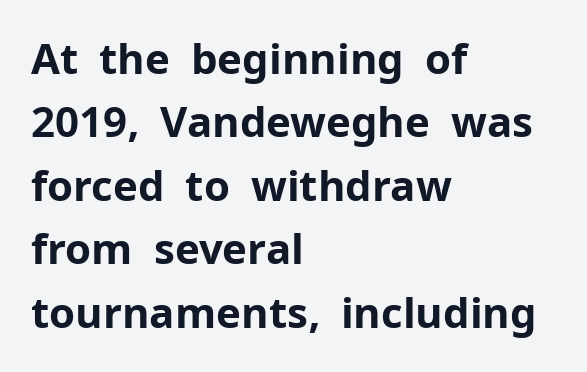
{"serif": "no", "italic": "no", "bold": "yes", "weight": "bold", "width": "normal", "stroke_contrast": "low", "x_height": "medium", "monospaced": "no", "underline": "no", "align": "left", "line_spacing": "normal", "line_spacing_ratio": 1.51, "letter_spacing": "normal", "letter_spacing_em": 0.0, "glyph_px": 42}
